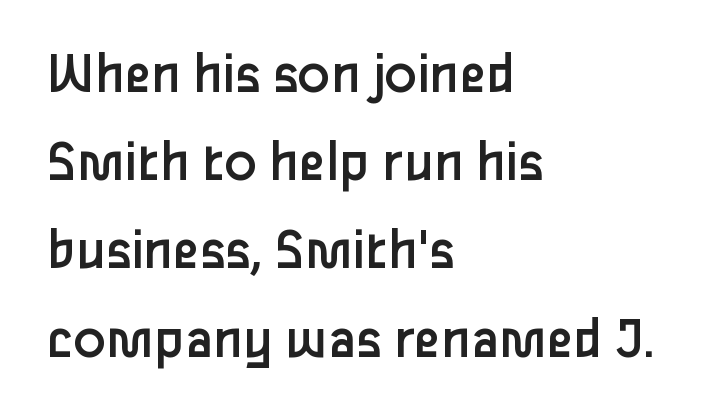
{"serif": "no", "italic": "no", "bold": "no", "weight": "regular", "width": "normal", "stroke_contrast": "low", "x_height": "medium", "monospaced": "no", "underline": "no", "align": "left", "line_spacing": "normal", "line_spacing_ratio": 1.47, "letter_spacing": "normal", "letter_spacing_em": 0.0, "glyph_px": 60}
